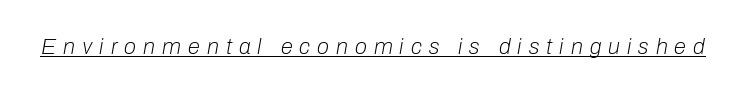
The image shows 22 px text type, italic (leaning right); set unusually wide letter spacing (+0.32 em), underlined.
